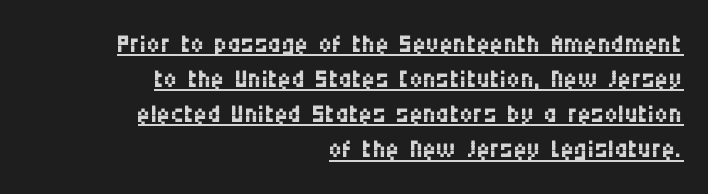
{"serif": "no", "italic": "no", "bold": "no", "weight": "regular", "width": "condensed", "stroke_contrast": "medium", "x_height": "large", "monospaced": "no", "underline": "yes", "align": "right", "line_spacing": "tight", "line_spacing_ratio": 0.95, "letter_spacing": "normal", "letter_spacing_em": 0.0, "glyph_px": 37}
